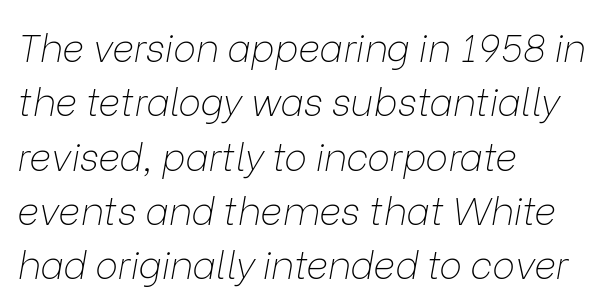
Q: Is the text bold? A: No.
Q: Is the text italic (slanted)? A: Yes, it leans right by about 9 degrees.
Q: Is the text underlined? A: No.
Q: How is the paragraph aligned? A: Left-aligned.
Q: Is the spacing between letters normal or unusually wide? A: Normal.
Q: Is the spacing between lines tight, normal or loose? A: Normal.
Q: Width (condensed, normal, or wide)? A: Normal.
Q: Stroke contrast? A: Low.
Q: x-height? A: Medium.
Q: Monospaced? A: No.
